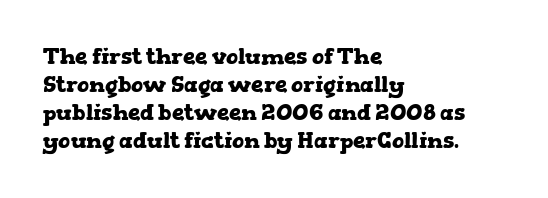
The image shows 22 px bold type, upright; set left-aligned, normal line spacing (1.28x), normal letter spacing, not underlined.
